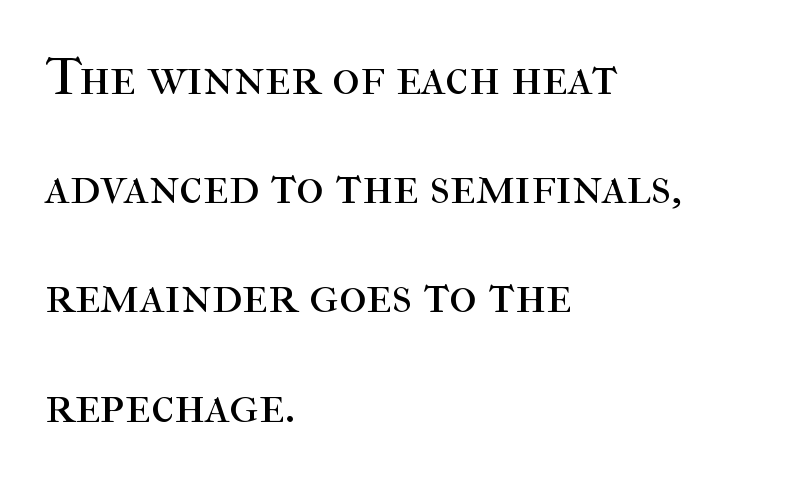
{"serif": "yes", "italic": "no", "bold": "no", "weight": "regular", "width": "normal", "stroke_contrast": "high", "x_height": "medium", "monospaced": "no", "underline": "no", "align": "left", "line_spacing": "loose", "line_spacing_ratio": 2.06, "letter_spacing": "normal", "letter_spacing_em": 0.0, "glyph_px": 53}
